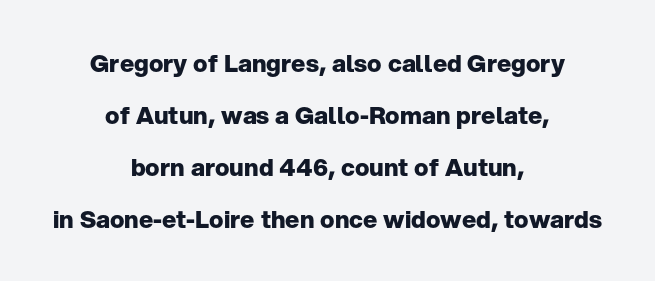
{"italic": "no", "bold": "yes", "underline": "no", "align": "center", "line_spacing": "loose", "line_spacing_ratio": 2.16, "letter_spacing": "normal", "letter_spacing_em": 0.0, "glyph_px": 24}
